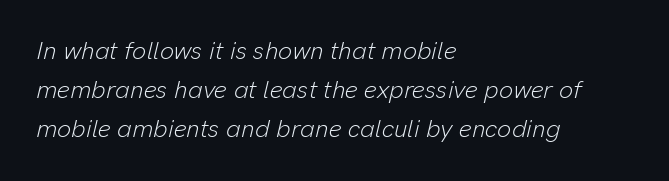
Reading down the column, the eye jumps a familiar distance to each next line. Students, note that the glyphs here touch the page at normal intervals. Every character sits at an angle, as italics do. The lines are quadded left.
